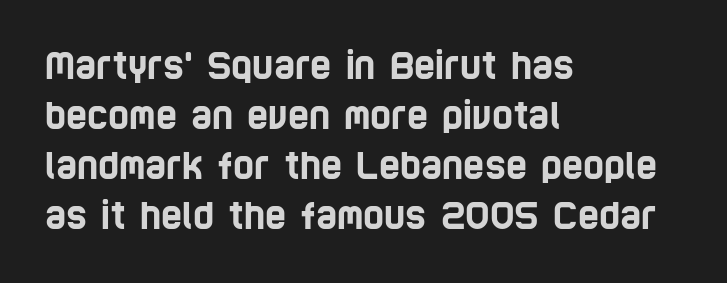
The image shows 36 px condensed sans-serif type; set left-aligned, normal line spacing (1.39x), normal letter spacing, not underlined; low stroke contrast and a large x-height.
